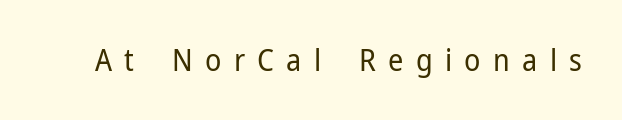
Bare-footed words on every line. The letters stand straight up with perfectly vertical stems. Weight: regular or lighter. Check where the strokes stop: nothing finishes them off — pure sans.
